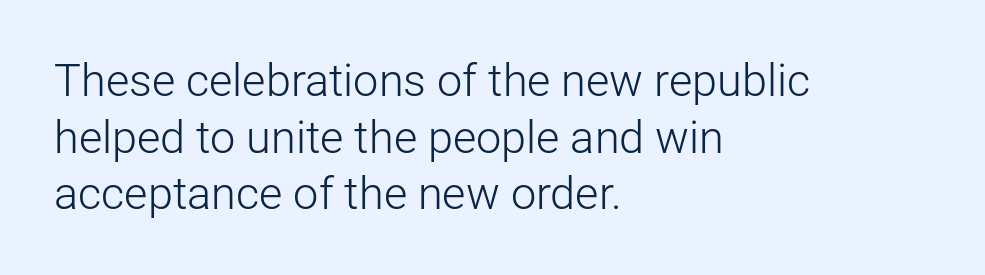
The image shows 45 px light sans-serif type, upright; set left-aligned, normal line spacing (1.26x), normal letter spacing, not underlined; low stroke contrast and a medium x-height.
